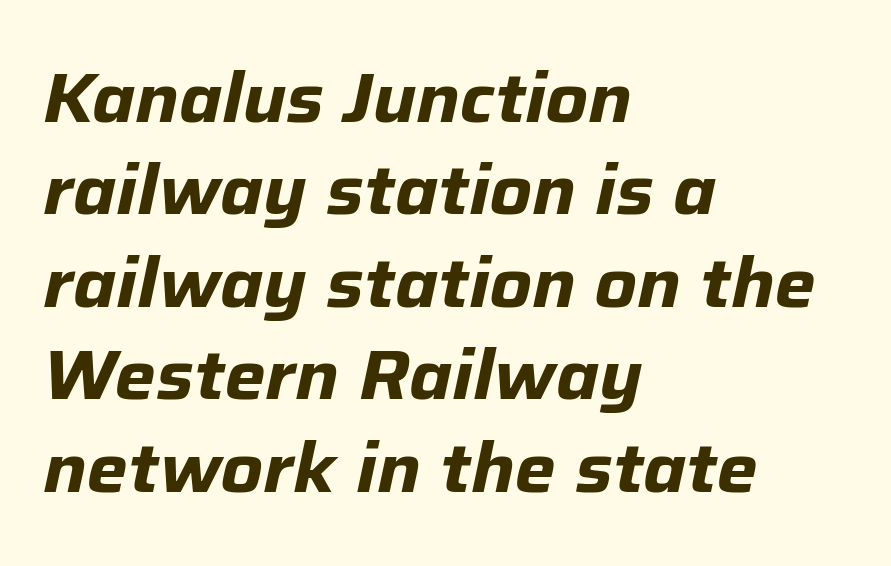
{"italic": "yes", "lean": "right", "slant_degrees": 12, "bold": "yes", "weight": "bold", "width": "normal", "stroke_contrast": "low", "x_height": "medium", "monospaced": "no", "underline": "no", "align": "left", "line_spacing": "normal", "line_spacing_ratio": 1.34, "letter_spacing": "normal", "letter_spacing_em": 0.0, "glyph_px": 69}
